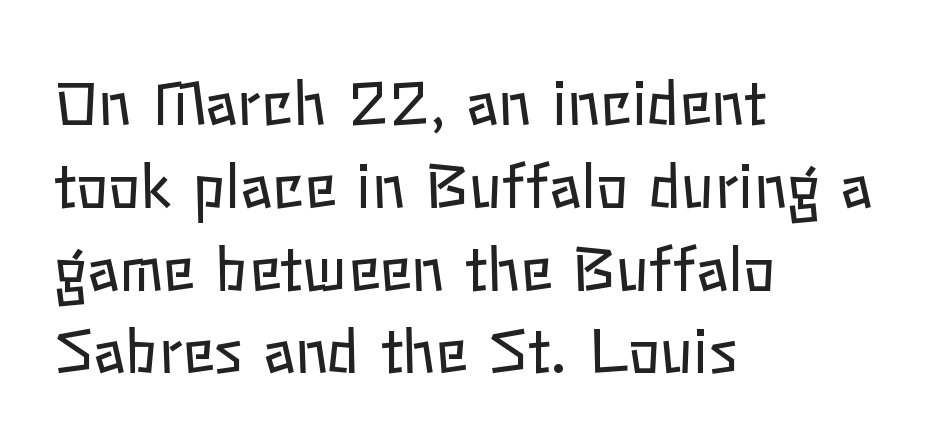
Q: Is the text bold? A: No.
Q: Is the text italic (slanted)? A: No, it is upright.
Q: Is the text underlined? A: No.
Q: How is the paragraph aligned? A: Left-aligned.
Q: Is the spacing between letters normal or unusually wide? A: Normal.
Q: Is the spacing between lines tight, normal or loose? A: Normal.
Q: Width (condensed, normal, or wide)? A: Normal.
Q: Stroke contrast? A: Low.
Q: x-height? A: Medium.
Q: Monospaced? A: No.
